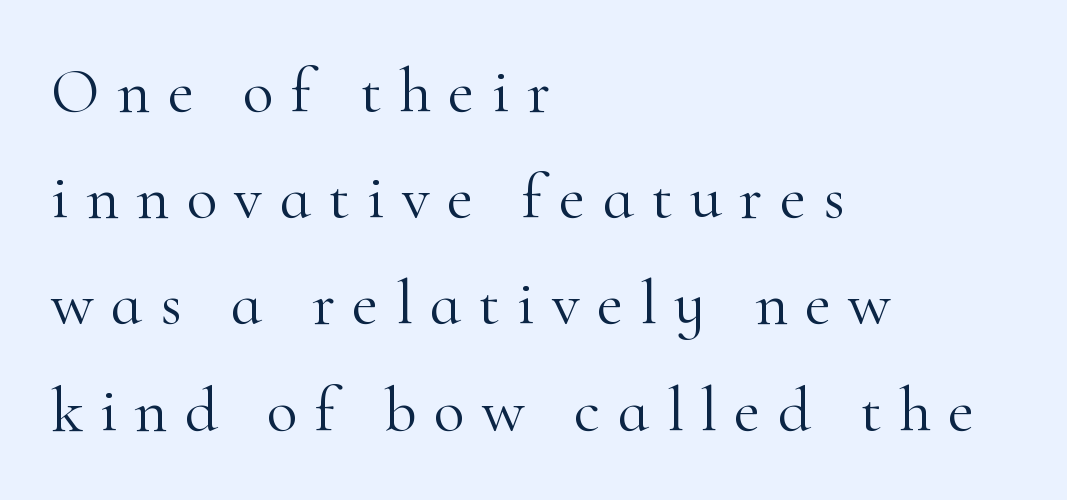
The image shows 64 px light serif type, upright; set left-aligned, normal line spacing (1.66x), unusually wide letter spacing (+0.27 em), not underlined; high stroke contrast and a small x-height.
